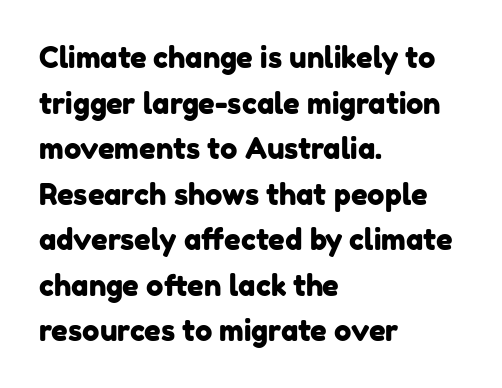
Q: Is the typeface a serif or a sans-serif typeface? A: Sans-serif.
Q: Is the text underlined? A: No.
Q: How is the paragraph aligned? A: Left-aligned.
Q: Is the spacing between letters normal or unusually wide? A: Normal.
Q: Is the spacing between lines tight, normal or loose? A: Normal.
Q: Width (condensed, normal, or wide)? A: Normal.
Q: Stroke contrast? A: Low.
Q: x-height? A: Medium.
Q: Monospaced? A: No.
